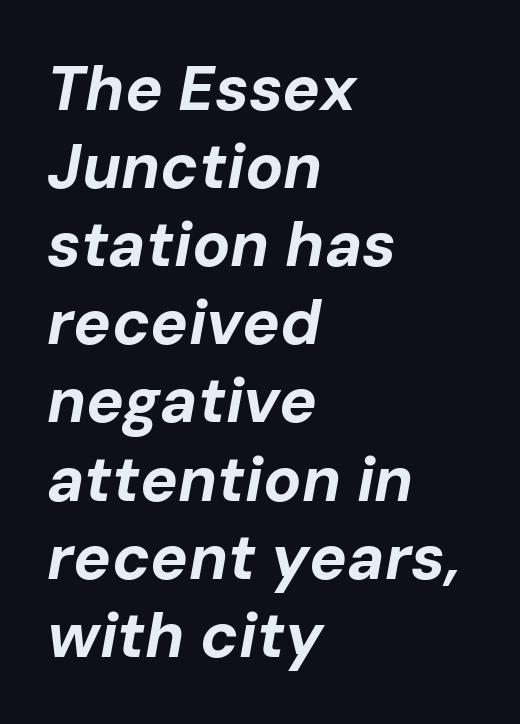
{"italic": "yes", "lean": "right", "slant_degrees": 10, "bold": "yes", "weight": "bold", "width": "normal", "stroke_contrast": "low", "x_height": "medium", "monospaced": "no", "underline": "no", "align": "left", "line_spacing_ratio": 1.24, "letter_spacing": "normal", "letter_spacing_em": 0.0, "glyph_px": 63}
